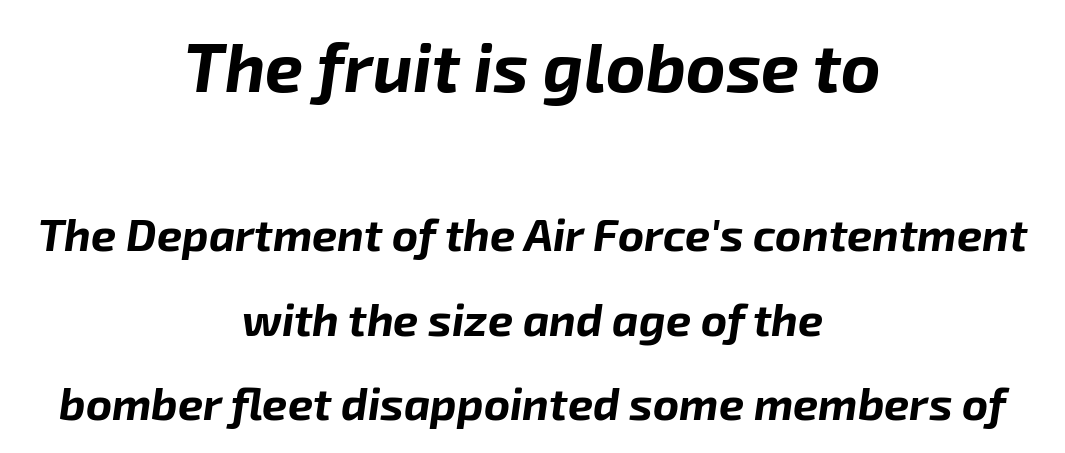
The characters look thick and weighty, a clear bold. Large over small — that's the arrangement of the two blocks here. Characters follow at the spacing the type designer built in. Is the block centered? Yes — each line is placed symmetrically about the middle. Is this a fixed-width face? No — the glyphs have proportional, varying widths.
